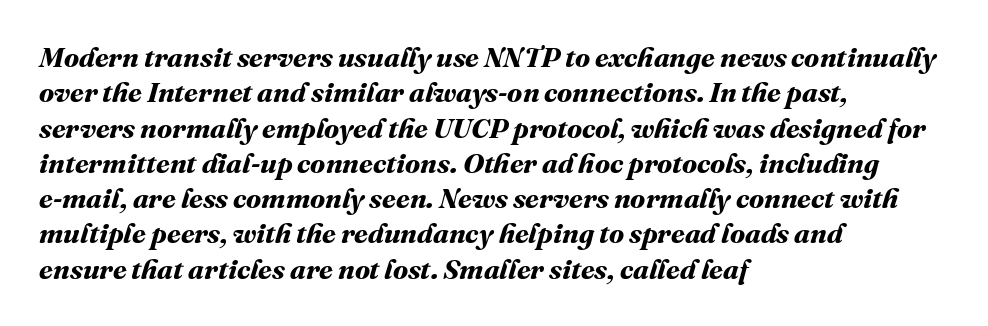
{"bold": "yes", "weight": "bold", "width": "normal", "stroke_contrast": "medium", "x_height": "medium", "monospaced": "no", "underline": "no", "align": "left", "line_spacing": "normal", "line_spacing_ratio": 1.26, "letter_spacing": "normal", "letter_spacing_em": 0.0, "glyph_px": 28}
